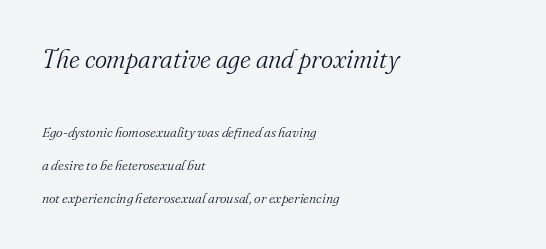
{"italic": "yes", "lean": "right", "slant_degrees": 16, "bold": "no", "underline": "no", "align": "left", "line_spacing": "loose", "line_spacing_ratio": 2.33, "letter_spacing": "normal", "letter_spacing_em": 0.0, "larger_block": "first", "size_ratio": 1.86, "glyph_px": 26}
